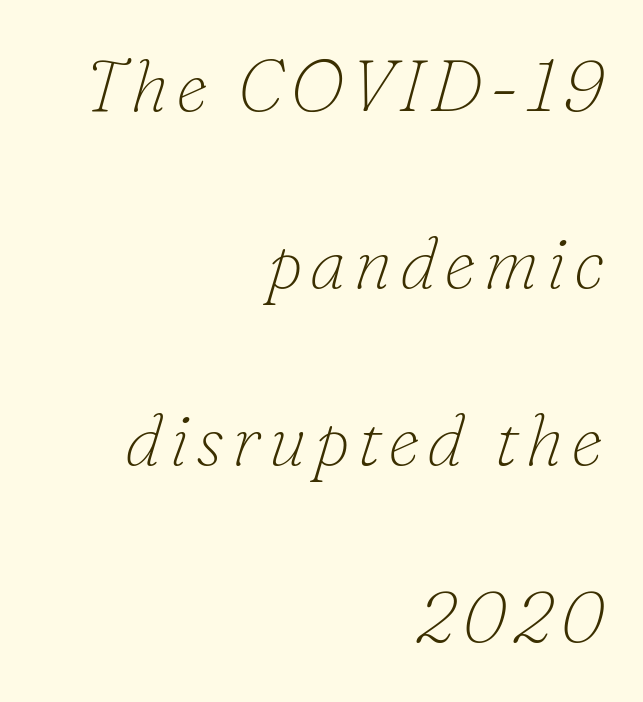
The image shows 72 px thin serif type, italic (leaning right); set right-aligned, loose line spacing (2.46x), not underlined; low stroke contrast and a small x-height.
